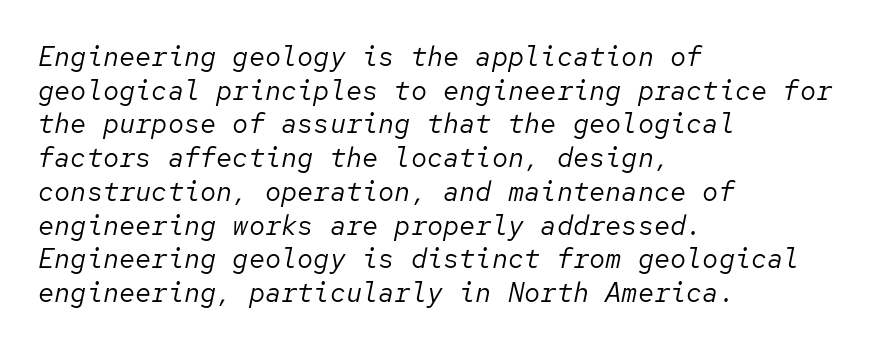
The image shows 27 px text type, italic (leaning right); set left-aligned, normal line spacing (1.25x), normal letter spacing, not underlined.
